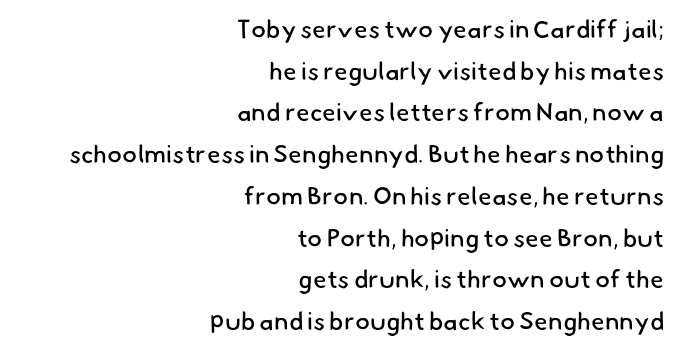
{"bold": "no", "underline": "no", "align": "right", "line_spacing": "normal", "line_spacing_ratio": 1.67, "letter_spacing": "normal", "letter_spacing_em": 0.0, "glyph_px": 25}
